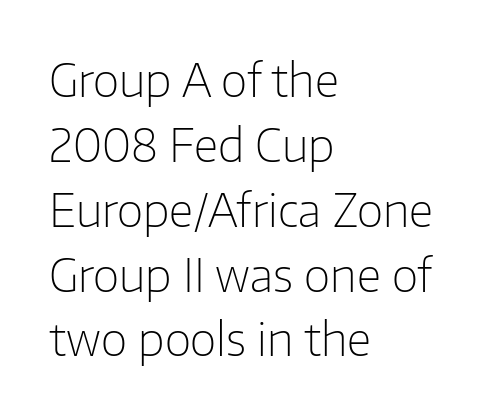
The letters advance in unequal steps, a hallmark of proportional type. This is roman type, the default non-slanted kind. The passage shown is typeset with a sans-serif family. The strokes are not fattened; the text isn't bold.
